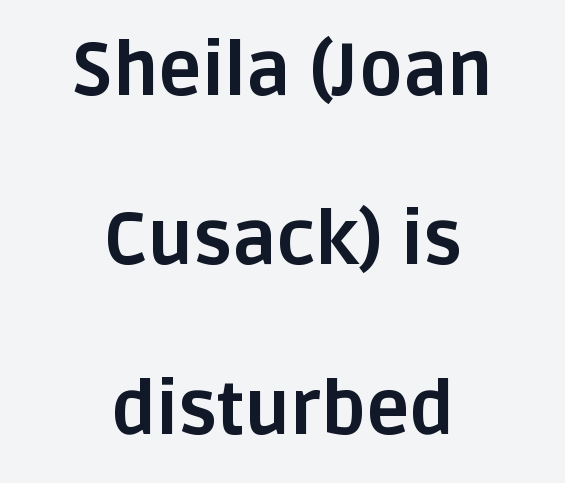
Observe the absence of serifs on each vertical stroke in this sample. Loosely led — the rows are spread out. This sample has the flowing, uneven cadence of proportional lettering. The zone under the glyphs is completely vacant.
